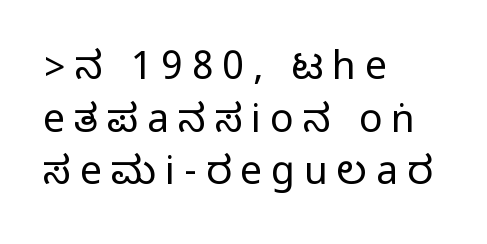
This is roman type, the default non-slanted kind. The gap between lines stays unmarked. Leftover space on each line is placed entirely after the last word. The type family on display is of the sans-serif kind.
